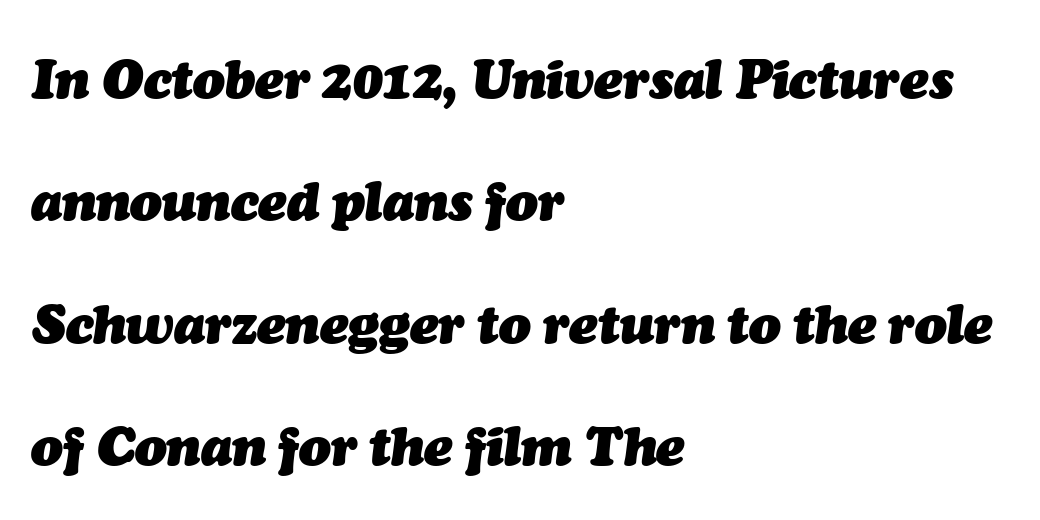
Compared with ordinary roman type, these characters are visibly tilted. What weight is shown? A full bold with thick strokes. Look at the tracking — it's just the regular setting, nothing added. Character widths vary here, with narrow letters taking less room than wide ones.
